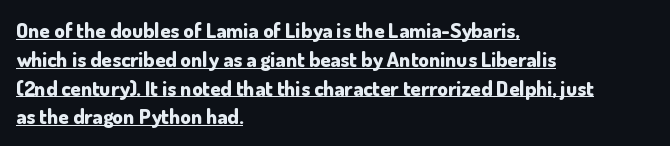
Does the leading feel generous? No, just average. The face used here has the dense, thick strokes of a bold. The rendering keeps characters at their native spacing. Characters remain perfectly vertical along every line. The passage is arranged the way most books set body copy — flush left.
